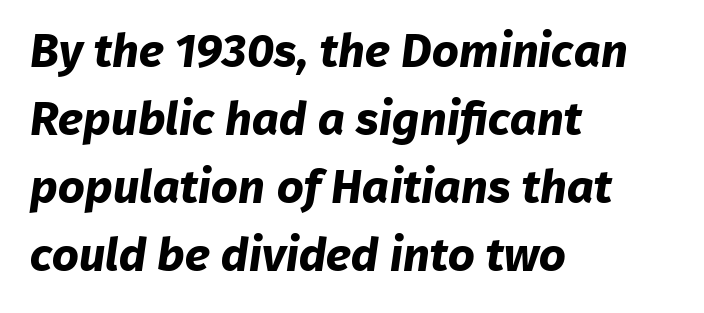
The passage shown is typed in a proportional face where columns would drift. The letters sit at their default tracking, neither squeezed nor spread. The space between consecutive lines is moderate. The paragraph has a hard left edge and a soft right edge. Beneath every word, the page is bare. Chunky letters — that's bold for sure.
